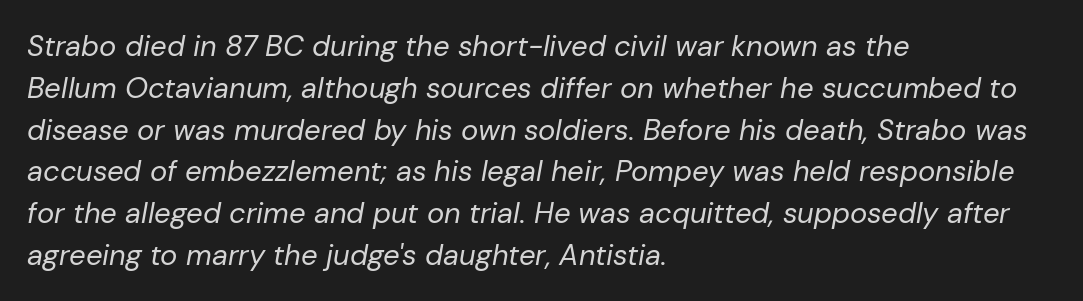
{"italic": "yes", "lean": "right", "slant_degrees": 10, "bold": "no", "weight": "regular", "width": "normal", "stroke_contrast": "low", "x_height": "medium", "monospaced": "no", "underline": "no", "align": "left", "line_spacing": "normal", "line_spacing_ratio": 1.44, "letter_spacing": "normal", "letter_spacing_em": 0.0, "glyph_px": 29}
